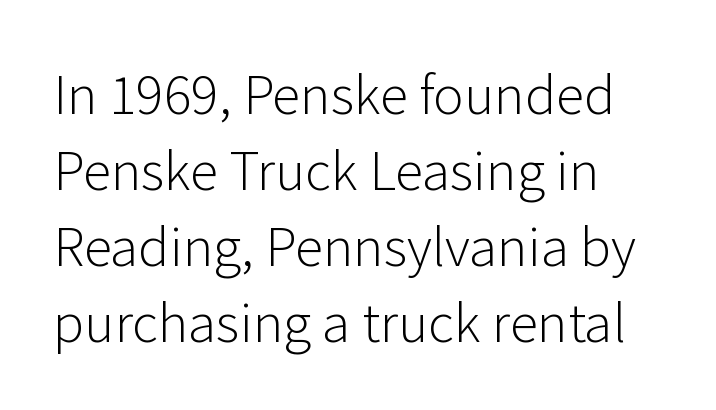
The image shows 52 px light sans-serif type, upright; set left-aligned, normal line spacing (1.46x), normal letter spacing, not underlined; low stroke contrast and a medium x-height.
